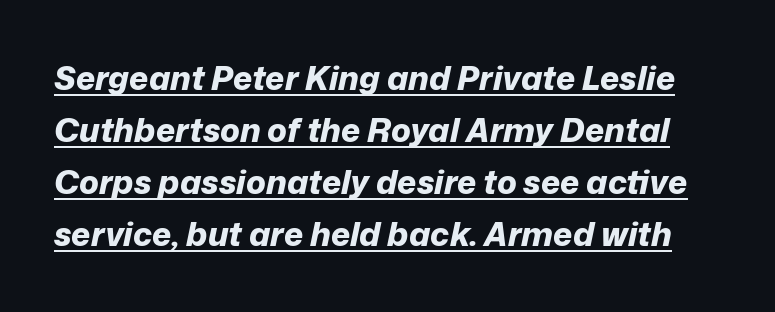
The letters are slanted; this is an italic face. Varying glyph widths throughout — classic text-font behaviour. Glance below the letters and you will spot a drawn line. Line spacing here is normal.
